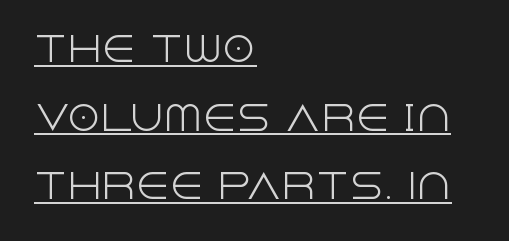
The image shows 34 px light sans-serif type, upright; set left-aligned, loose line spacing (2.02x), normal letter spacing, underlined; a large x-height.
